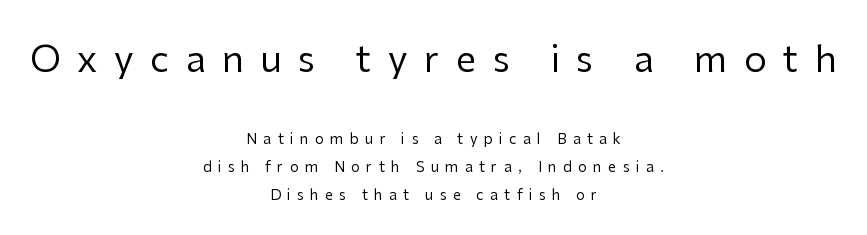
The image shows 36 px regular-weight sans-serif type, upright; set centered, loose line spacing (2.0x), unusually wide letter spacing (+0.46 em), not underlined; the first (top) block is 2.57x larger; low stroke contrast and a medium x-height.
